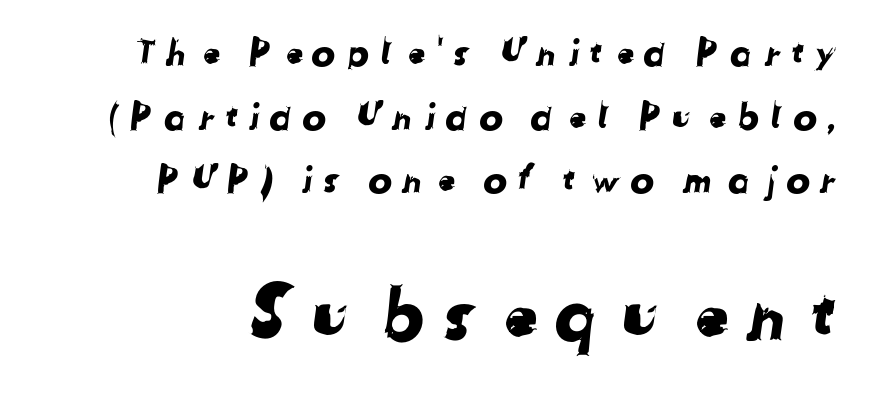
Q: Is the typeface a serif or a sans-serif typeface? A: Sans-serif.
Q: Is the text underlined? A: No.
Q: Is the spacing between letters normal or unusually wide? A: Unusually wide.
Q: Which block of text is set in a larger size, the first (top) or the second (bottom)? A: The second (bottom) one.
Q: Width (condensed, normal, or wide)? A: Normal.
Q: Stroke contrast? A: Low.
Q: x-height? A: Medium.
Q: Monospaced? A: No.
